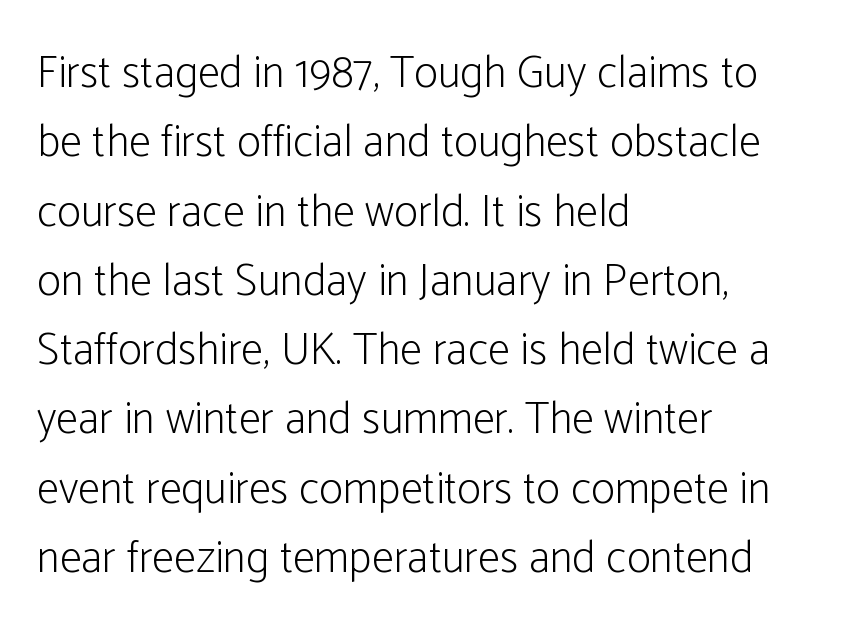
{"serif": "no", "italic": "no", "bold": "no", "weight": "light", "width": "condensed", "stroke_contrast": "low", "x_height": "medium", "monospaced": "no", "underline": "no", "align": "left", "line_spacing": "normal", "line_spacing_ratio": 1.54, "letter_spacing": "normal", "letter_spacing_em": 0.0, "glyph_px": 45}
